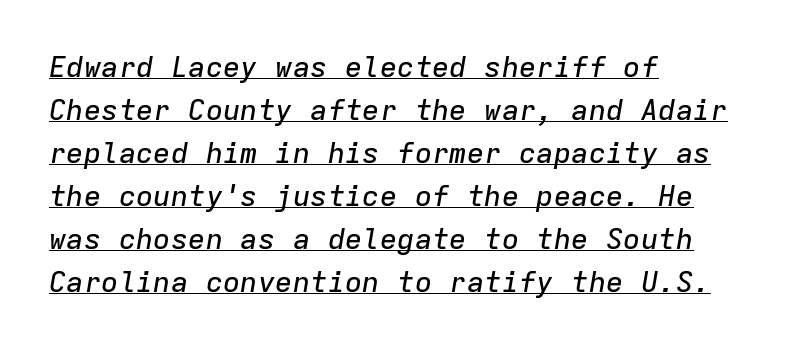
{"italic": "yes", "lean": "right", "slant_degrees": 9, "width": "normal", "stroke_contrast": "low", "x_height": "medium", "monospaced": "yes", "underline": "yes", "align": "left", "line_spacing": "normal", "line_spacing_ratio": 1.48, "letter_spacing": "normal", "letter_spacing_em": 0.0, "glyph_px": 29}
